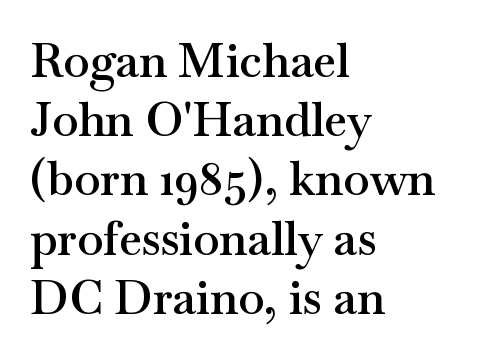
The type family on display is of the serif kind. The rendering uses natural spacing where letterforms have individual widths. The ragged edge is on the right, which tells us the setting is flush left. A somewhat darkened texture: the type is semibold rather than bold. Posture: straight, roman, zero tilt. The glyphs are unaccompanied by any horizontal stroke below them.
